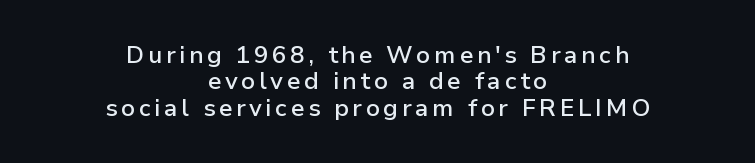
The space between consecutive lines is stingy. The font's upright variant was chosen for this text. These lines carry some extra weight — a demibold, not a full bold. Check the space under the baseline: it is left empty. The lines in this sample share a center point and differ in where they start and stop.
